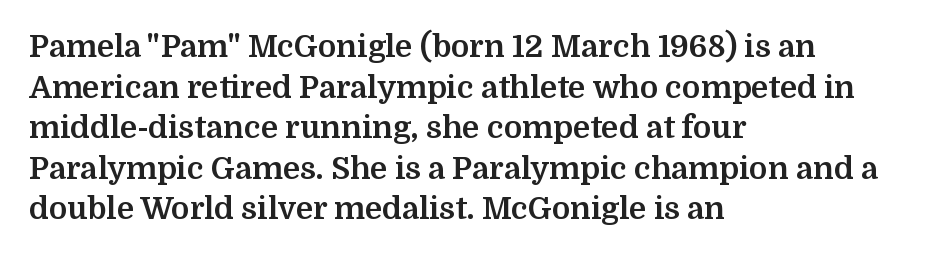
Notice how the stems are strictly vertical — no italics here. Regular leading. Is this a fixed-width face? No — the glyphs have proportional, varying widths. Compared with typical body copy, the letter spacing here is the same.
